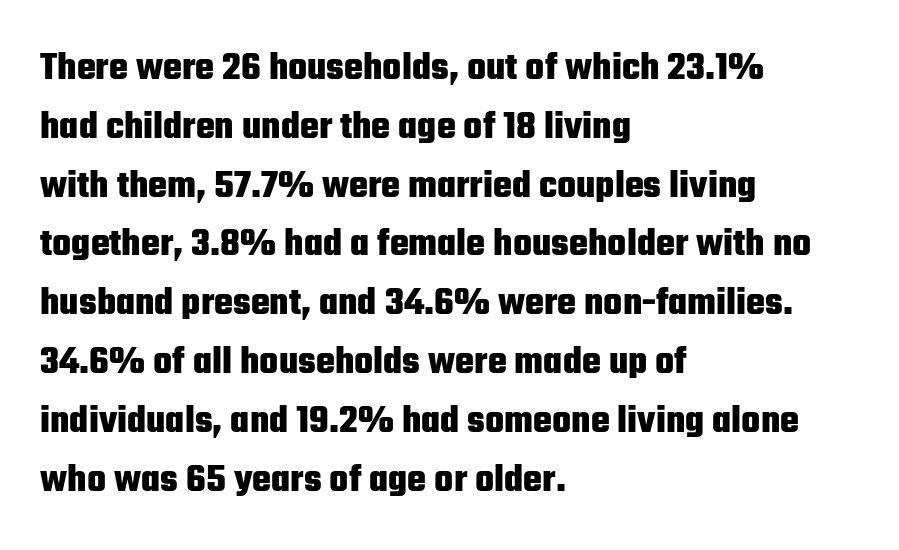
{"serif": "no", "italic": "no", "bold": "yes", "weight": "heavy", "width": "condensed", "stroke_contrast": "low", "x_height": "medium", "monospaced": "no", "underline": "no", "align": "left", "line_spacing": "normal", "line_spacing_ratio": 1.47, "letter_spacing": "normal", "letter_spacing_em": 0.0, "glyph_px": 40}
